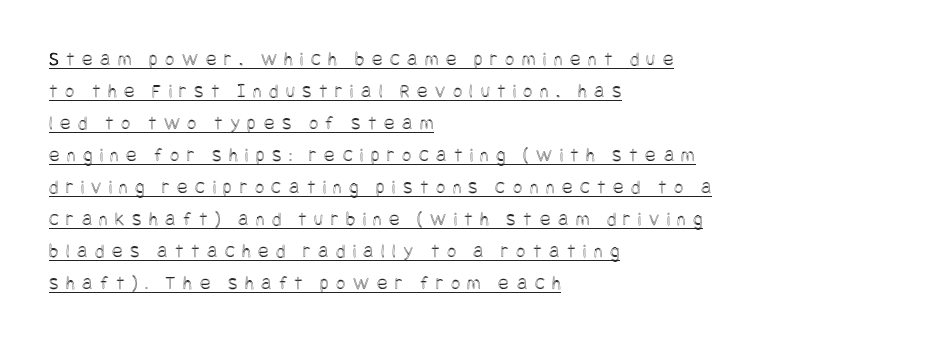
The image shows 20 px text type, upright; set left-aligned, normal line spacing (1.6x), unusually wide letter spacing (+0.37 em), underlined.
